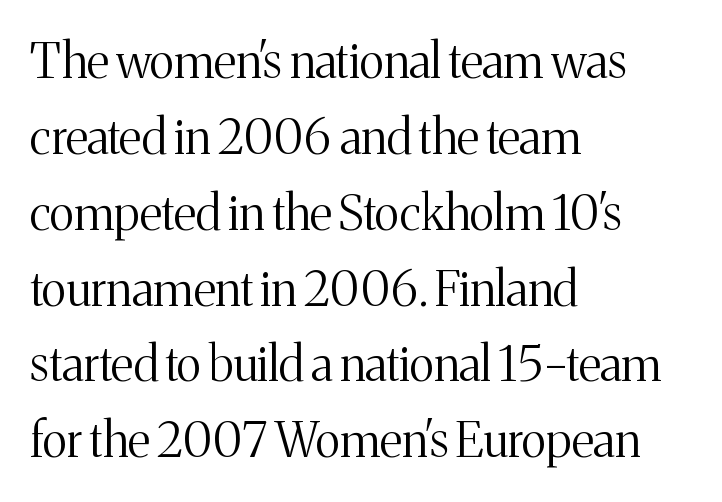
The image shows 48 px light serif type, upright; set left-aligned, normal line spacing (1.58x), normal letter spacing, not underlined; medium stroke contrast and a medium x-height.
